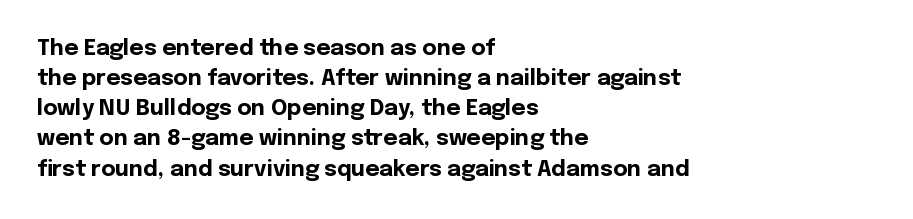
The image shows 22 px bold type, upright; set left-aligned, normal line spacing (1.37x), normal letter spacing, not underlined.
